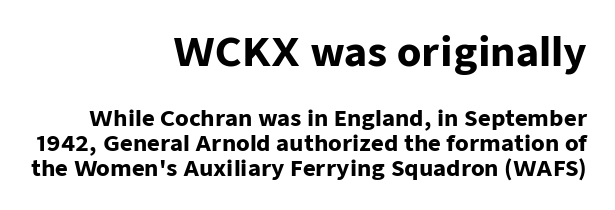
The image shows 39 px heavy sans-serif type, upright; set right-aligned, tight line spacing (1.14x), normal letter spacing, not underlined; the first (top) block is 1.77x larger; low stroke contrast and a medium x-height.
